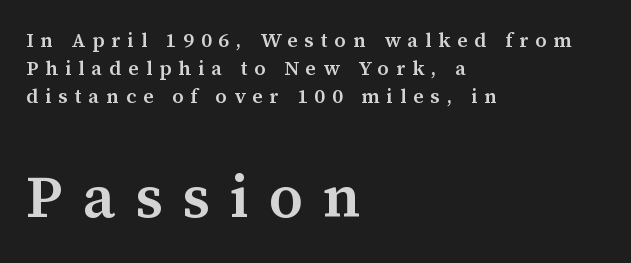
Q: Is the text bold? A: Semi-bold.
Q: Is the text italic (slanted)? A: No, it is upright.
Q: Is the typeface a serif or a sans-serif typeface? A: Serif.
Q: Is the text underlined? A: No.
Q: How is the paragraph aligned? A: Left-aligned.
Q: Is the spacing between letters normal or unusually wide? A: Unusually wide.
Q: Is the spacing between lines tight, normal or loose? A: Normal.
Q: Which block of text is set in a larger size, the first (top) or the second (bottom)? A: The second (bottom) one.
Q: Width (condensed, normal, or wide)? A: Normal.
Q: Stroke contrast? A: Medium.
Q: x-height? A: Medium.
Q: Monospaced? A: No.
